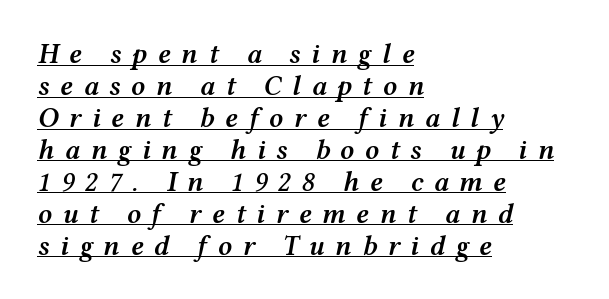
Q: Is the text bold? A: Semi-bold.
Q: Is the text italic (slanted)? A: Yes, it leans right by about 12 degrees.
Q: Is the text underlined? A: Yes.
Q: How is the paragraph aligned? A: Left-aligned.
Q: Is the spacing between letters normal or unusually wide? A: Unusually wide.
Q: Is the spacing between lines tight, normal or loose? A: Tight.
Q: Width (condensed, normal, or wide)? A: Wide.
Q: Stroke contrast? A: Medium.
Q: x-height? A: Medium.
Q: Monospaced? A: No.
